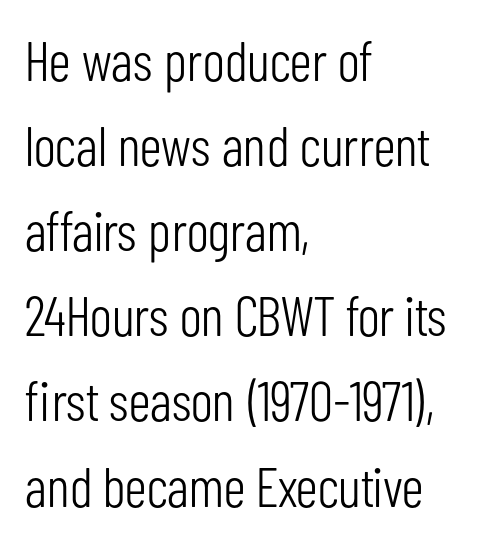
{"serif": "no", "italic": "no", "bold": "no", "weight": "light", "width": "condensed", "stroke_contrast": "low", "x_height": "medium", "monospaced": "no", "underline": "no", "align": "left", "line_spacing": "normal", "line_spacing_ratio": 1.52, "letter_spacing": "normal", "letter_spacing_em": 0.0, "glyph_px": 56}
